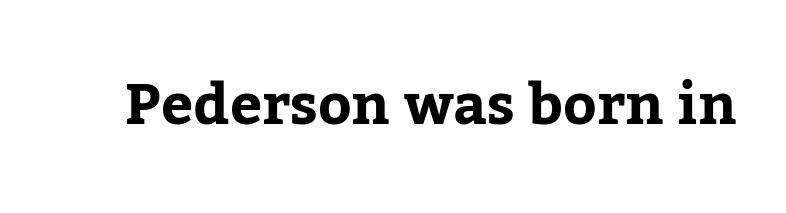
Short note: letters normally spaced. Note: serifs present on the glyphs. Each letter keeps its own natural width here, so spacing adapts to shape. The gap between lines stays unmarked. The face used here has the dense, thick strokes of a bold. When letters stand straight like this, we call the style roman or upright.
